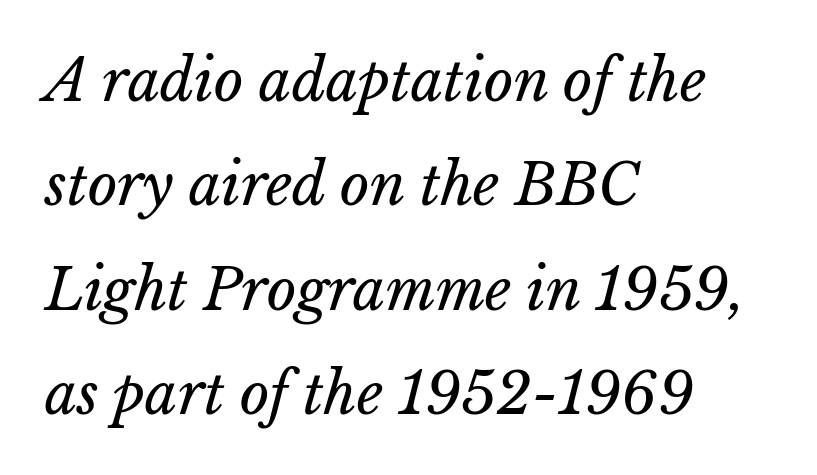
Q: Is the text bold? A: No.
Q: Is the text italic (slanted)? A: Yes, it leans right by about 15 degrees.
Q: Is the text underlined? A: No.
Q: How is the paragraph aligned? A: Left-aligned.
Q: Is the spacing between letters normal or unusually wide? A: Normal.
Q: Width (condensed, normal, or wide)? A: Normal.
Q: Stroke contrast? A: Low.
Q: x-height? A: Medium.
Q: Monospaced? A: No.
